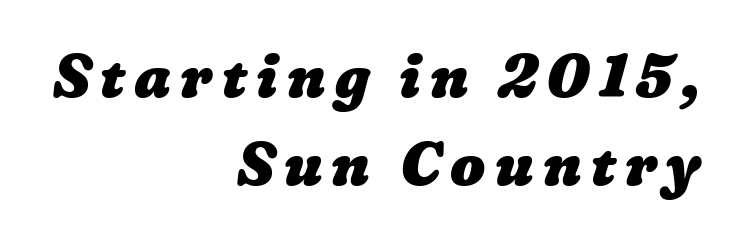
Q: Is the text bold? A: Yes.
Q: Is the text underlined? A: No.
Q: How is the paragraph aligned? A: Right-aligned.
Q: Is the spacing between lines tight, normal or loose? A: Normal.
Q: Width (condensed, normal, or wide)? A: Normal.
Q: Stroke contrast? A: Low.
Q: x-height? A: Medium.
Q: Monospaced? A: No.
